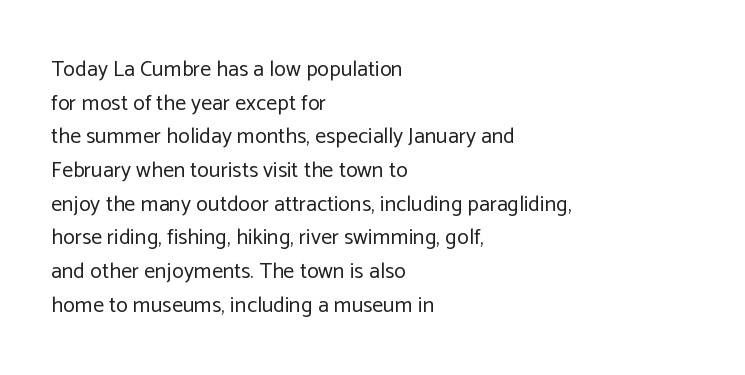
{"italic": "no", "bold": "no", "underline": "no", "align": "left", "line_spacing": "normal", "line_spacing_ratio": 1.53, "letter_spacing": "normal", "letter_spacing_em": 0.0, "glyph_px": 22}
